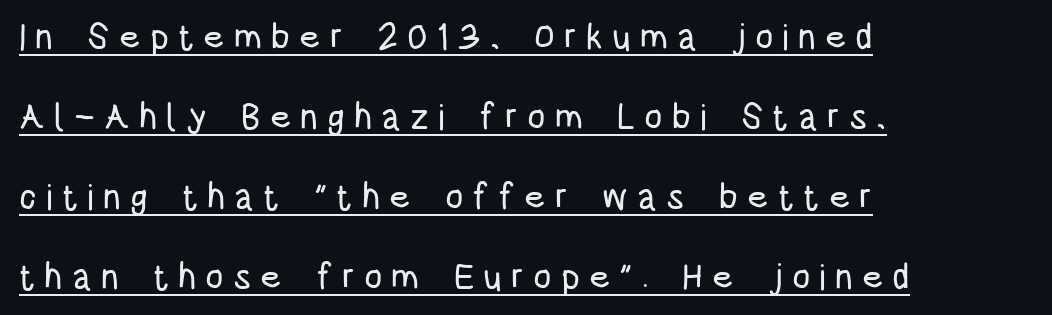
Q: Is the text italic (slanted)? A: No, it is upright.
Q: Is the typeface a serif or a sans-serif typeface? A: Sans-serif.
Q: Is the text underlined? A: Yes.
Q: How is the paragraph aligned? A: Left-aligned.
Q: Is the spacing between letters normal or unusually wide? A: Unusually wide.
Q: Is the spacing between lines tight, normal or loose? A: Loose.
Q: Width (condensed, normal, or wide)? A: Condensed.
Q: Stroke contrast? A: Low.
Q: x-height? A: Large.
Q: Monospaced? A: No.
